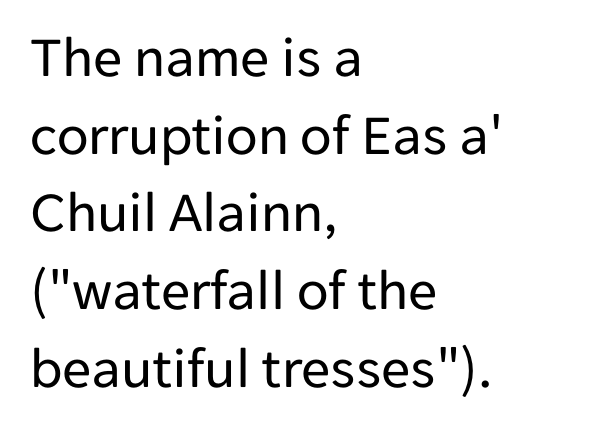
Standard letterfit; no display-style spreading of the glyphs. In terms of posture, this sample is upright. Descenders are the only things crossing below the line. Reading down the block, your eye returns to a fixed left position each line. The typeface has the unassuming heft of standard copy or less.
